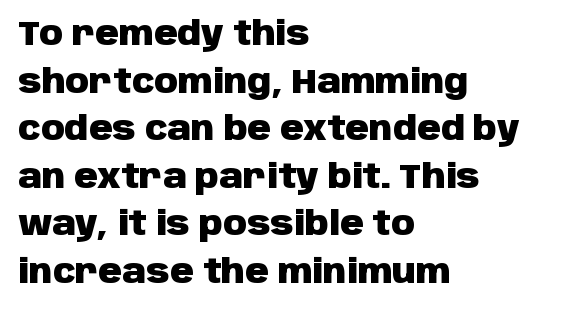
Q: Is the text bold? A: Yes.
Q: Is the text italic (slanted)? A: No, it is upright.
Q: Is the typeface a serif or a sans-serif typeface? A: Sans-serif.
Q: Is the text underlined? A: No.
Q: How is the paragraph aligned? A: Left-aligned.
Q: Is the spacing between letters normal or unusually wide? A: Normal.
Q: Is the spacing between lines tight, normal or loose? A: Normal.
Q: Width (condensed, normal, or wide)? A: Normal.
Q: Stroke contrast? A: Low.
Q: x-height? A: Large.
Q: Monospaced? A: No.
